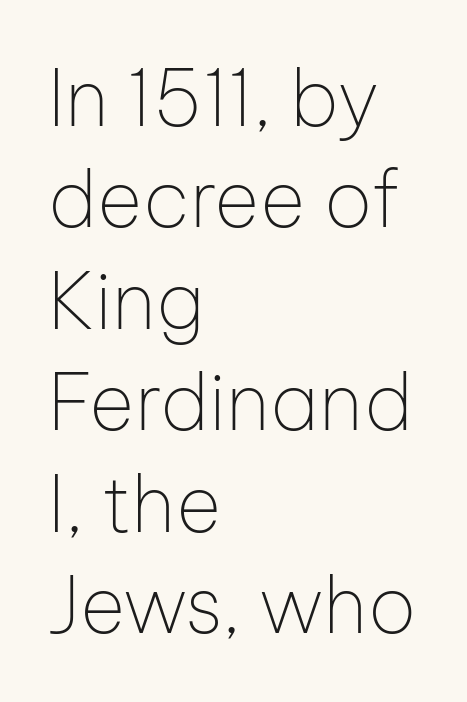
Q: Is the text bold? A: No.
Q: Is the text italic (slanted)? A: No, it is upright.
Q: Is the typeface a serif or a sans-serif typeface? A: Sans-serif.
Q: Is the text underlined? A: No.
Q: How is the paragraph aligned? A: Left-aligned.
Q: Is the spacing between letters normal or unusually wide? A: Normal.
Q: Is the spacing between lines tight, normal or loose? A: Normal.
Q: Width (condensed, normal, or wide)? A: Normal.
Q: Stroke contrast? A: Low.
Q: x-height? A: Medium.
Q: Monospaced? A: No.
